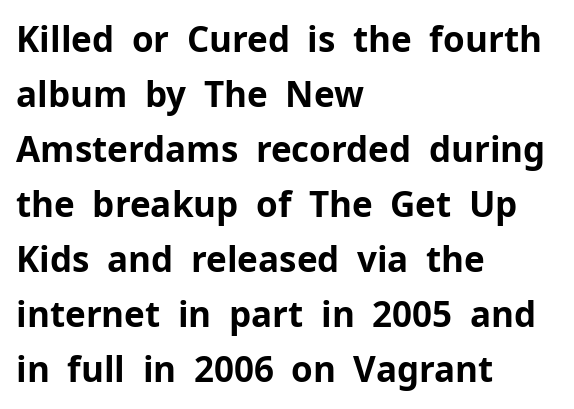
{"serif": "no", "italic": "no", "bold": "yes", "weight": "bold", "width": "normal", "stroke_contrast": "low", "x_height": "medium", "monospaced": "no", "underline": "no", "align": "left", "line_spacing": "normal", "line_spacing_ratio": 1.57, "letter_spacing": "normal", "letter_spacing_em": 0.0, "glyph_px": 35}
